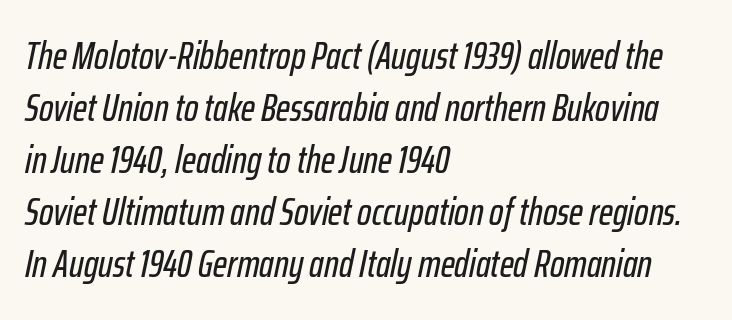
Q: Is the text italic (slanted)? A: Yes, it leans right by about 12 degrees.
Q: Is the text underlined? A: No.
Q: How is the paragraph aligned? A: Left-aligned.
Q: Is the spacing between letters normal or unusually wide? A: Normal.
Q: Is the spacing between lines tight, normal or loose? A: Normal.
Q: Width (condensed, normal, or wide)? A: Condensed.
Q: Stroke contrast? A: Low.
Q: x-height? A: Medium.
Q: Monospaced? A: No.
